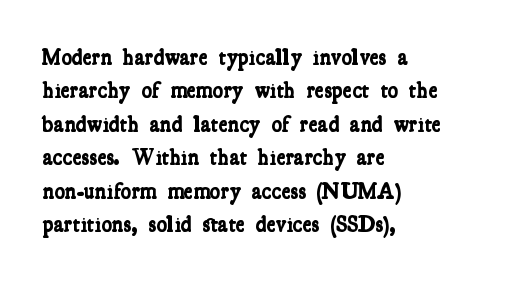
{"bold": "yes", "underline": "no", "align": "left", "line_spacing": "normal", "line_spacing_ratio": 1.52, "letter_spacing": "normal", "letter_spacing_em": 0.0, "glyph_px": 22}
